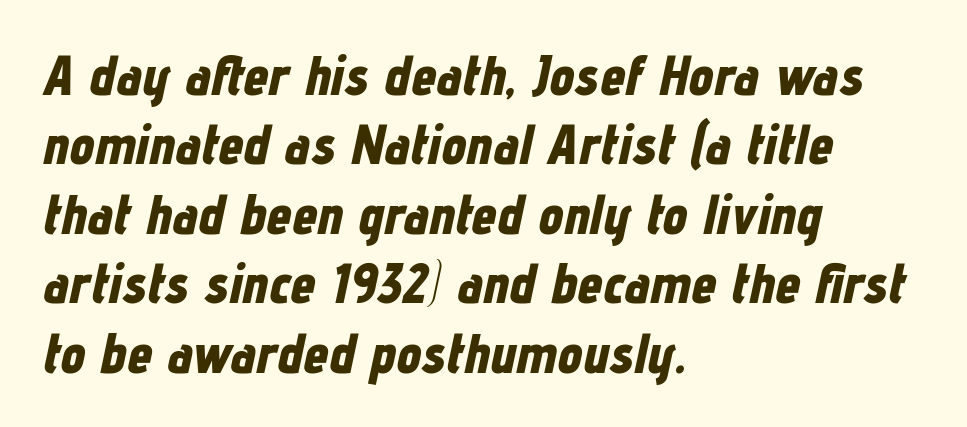
Varying glyph widths throughout — classic text-font behaviour. When letters slant like this, we call the style italic. Notice how thick the strokes are: this is what a full bold looks like. Which margin do the lines hug? The left one — the right edge is uneven.
